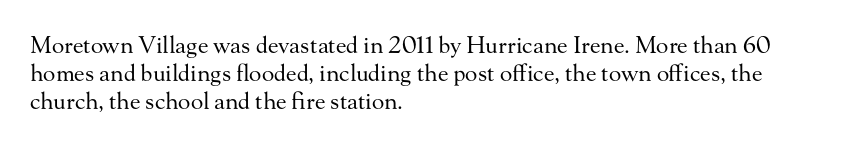
The image shows 23 px text type, upright; set left-aligned, line spacing 1.22x, normal letter spacing, not underlined.
